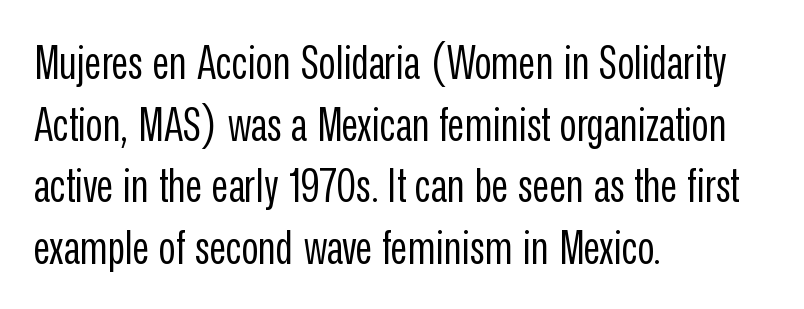
Line starts are locked; line ends wander. The strokes are not fattened; the text isn't bold. No word sits above an underline. This is the regular roman posture of the typeface. The block of text has a typical density, with ordinary space between rows. The line texture is even and compact thanks to regular tracking.
